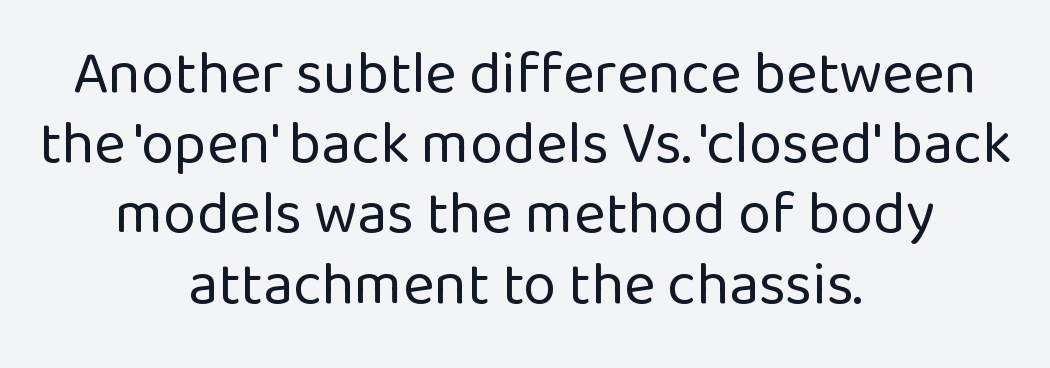
Q: Is the text bold? A: No.
Q: Is the text italic (slanted)? A: No, it is upright.
Q: Is the typeface a serif or a sans-serif typeface? A: Sans-serif.
Q: Is the text underlined? A: No.
Q: How is the paragraph aligned? A: Centered.
Q: Is the spacing between letters normal or unusually wide? A: Normal.
Q: Width (condensed, normal, or wide)? A: Normal.
Q: Stroke contrast? A: Low.
Q: x-height? A: Medium.
Q: Monospaced? A: No.
